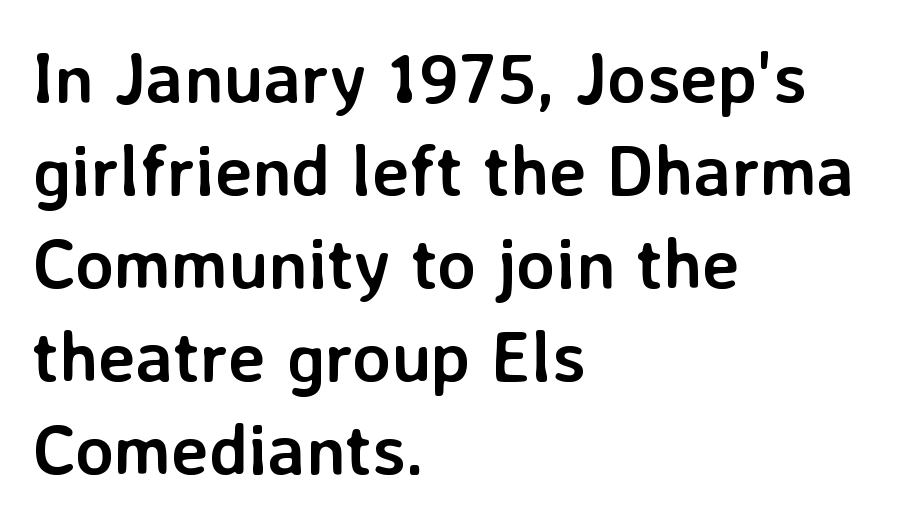
The image shows 71 px semibold sans-serif type, upright; set left-aligned, normal line spacing (1.31x), normal letter spacing, not underlined; low stroke contrast and a medium x-height.
